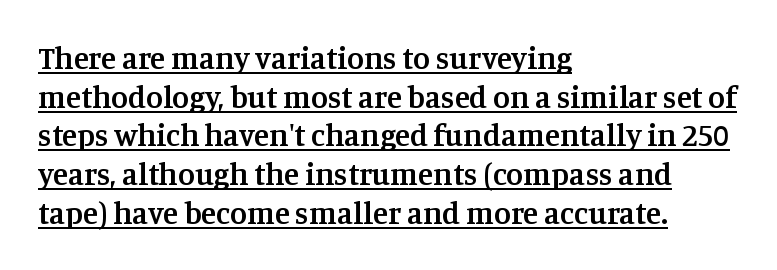
The line-height multiplier appears to be the usual default. These lines keep a tight, regular rhythm from letter to letter. A typesetter would call this proportional, since set widths differ per character. Line beginnings align vertically; line endings do not. Regarding serifs, this sample has them.
